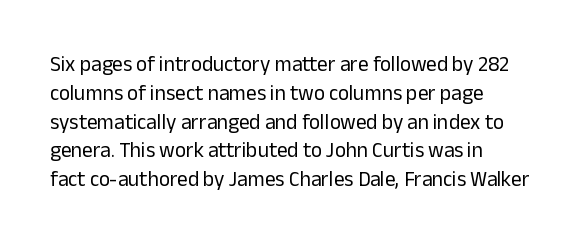
Q: Is the text bold? A: No.
Q: Is the text italic (slanted)? A: No, it is upright.
Q: Is the text underlined? A: No.
Q: How is the paragraph aligned? A: Left-aligned.
Q: Is the spacing between letters normal or unusually wide? A: Normal.
Q: Is the spacing between lines tight, normal or loose? A: Normal.
